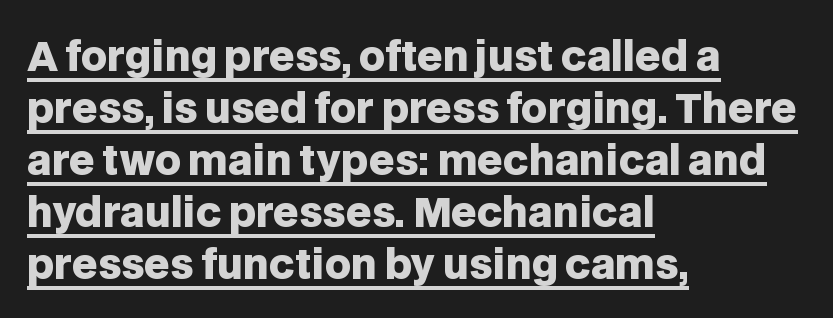
{"serif": "no", "italic": "no", "bold": "yes", "weight": "heavy", "width": "normal", "stroke_contrast": "low", "x_height": "large", "monospaced": "no", "underline": "yes", "align": "left", "line_spacing": "normal", "line_spacing_ratio": 1.3, "letter_spacing": "normal", "letter_spacing_em": 0.0, "glyph_px": 40}
